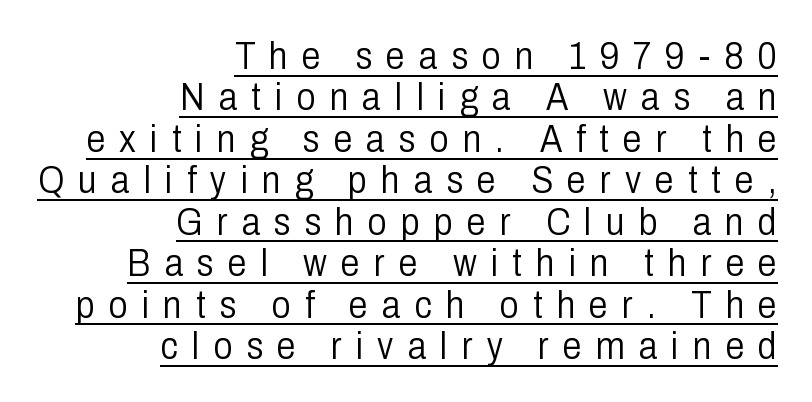
The image shows 38 px light, condensed sans-serif type, upright; set right-aligned, tight line spacing (1.09x), unusually wide letter spacing (+0.37 em), underlined; low stroke contrast and a medium x-height.
